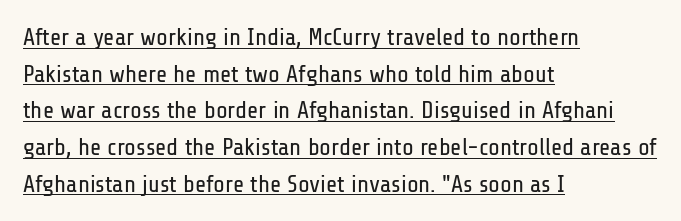
The image shows 24 px text type, upright; set left-aligned, normal line spacing (1.53x), normal letter spacing, underlined.
